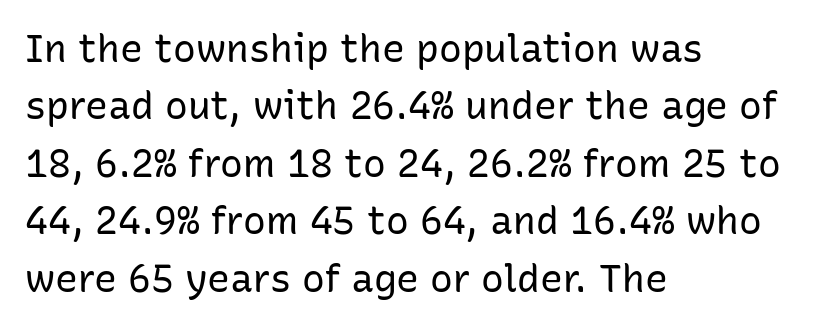
{"serif": "no", "italic": "no", "bold": "no", "weight": "regular", "width": "normal", "stroke_contrast": "low", "x_height": "medium", "monospaced": "no", "underline": "no", "align": "left", "line_spacing": "normal", "line_spacing_ratio": 1.51, "letter_spacing": "normal", "letter_spacing_em": 0.0, "glyph_px": 38}
